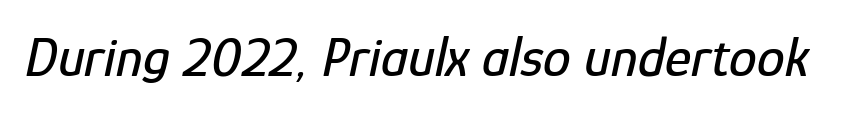
{"italic": "yes", "lean": "right", "slant_degrees": 12, "width": "condensed", "stroke_contrast": "low", "x_height": "medium", "monospaced": "no", "underline": "no", "letter_spacing": "normal", "letter_spacing_em": 0.0, "glyph_px": 56}
